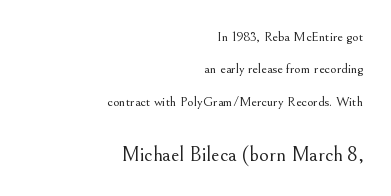
The image shows 21 px text type, upright; set right-aligned, loose line spacing (2.32x), normal letter spacing, not underlined; the second (bottom) block is 1.5x larger.
